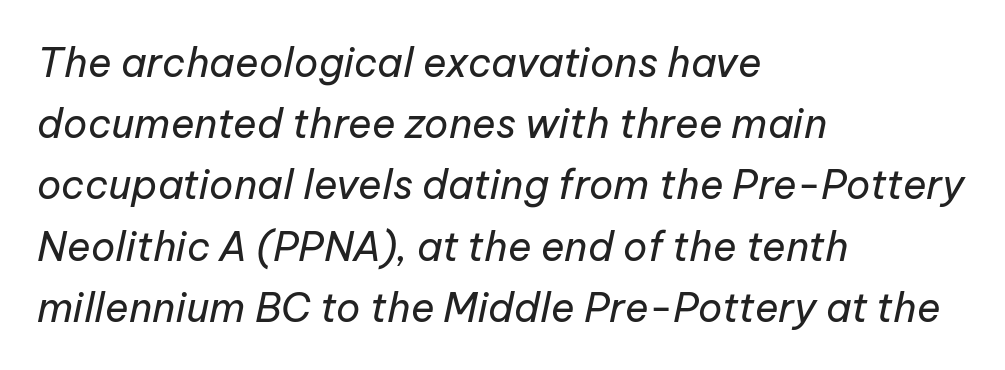
Q: Is the text bold? A: No.
Q: Is the text italic (slanted)? A: Yes, it leans right by about 12 degrees.
Q: Is the text underlined? A: No.
Q: How is the paragraph aligned? A: Left-aligned.
Q: Is the spacing between letters normal or unusually wide? A: Normal.
Q: Is the spacing between lines tight, normal or loose? A: Normal.
Q: Width (condensed, normal, or wide)? A: Normal.
Q: Stroke contrast? A: Low.
Q: x-height? A: Medium.
Q: Monospaced? A: No.
